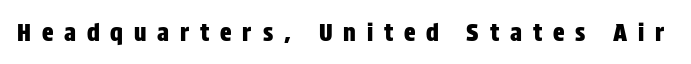
Honestly, there is no underline to notice here at all. Italic: no, the glyphs are upright roman. The gaps between neighbouring characters are conspicuously large.
